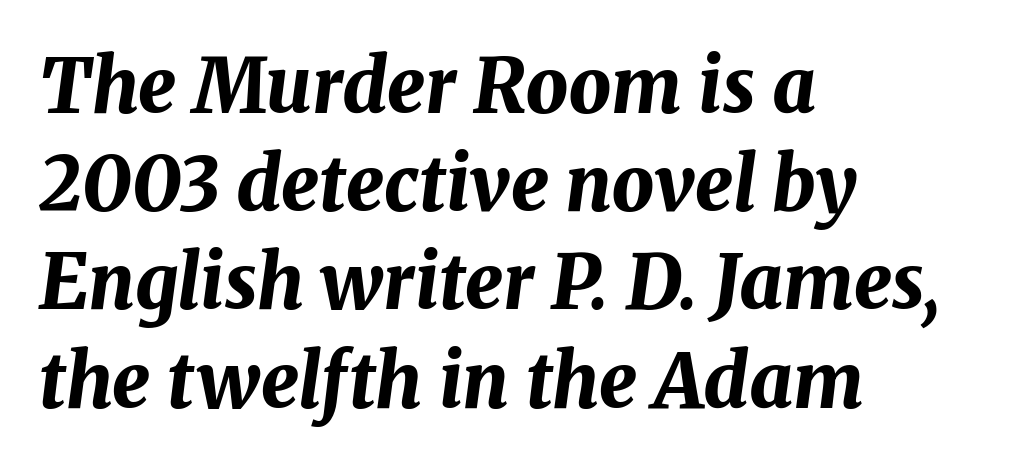
The image shows 75 px bold type, italic (leaning right); set left-aligned, normal line spacing (1.31x), normal letter spacing, not underlined; medium stroke contrast and a medium x-height.
